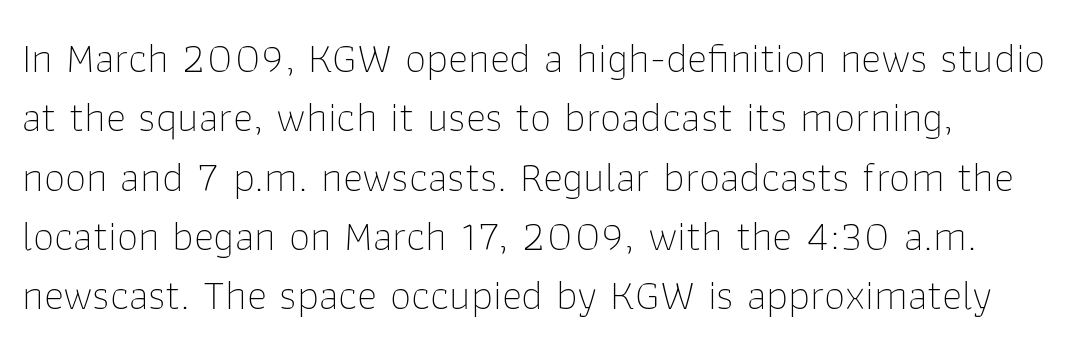
Q: Is the text bold? A: No.
Q: Is the text italic (slanted)? A: No, it is upright.
Q: Is the typeface a serif or a sans-serif typeface? A: Sans-serif.
Q: Is the text underlined? A: No.
Q: How is the paragraph aligned? A: Left-aligned.
Q: Is the spacing between letters normal or unusually wide? A: Normal.
Q: Is the spacing between lines tight, normal or loose? A: Normal.
Q: Width (condensed, normal, or wide)? A: Normal.
Q: Stroke contrast? A: Low.
Q: x-height? A: Medium.
Q: Monospaced? A: No.
